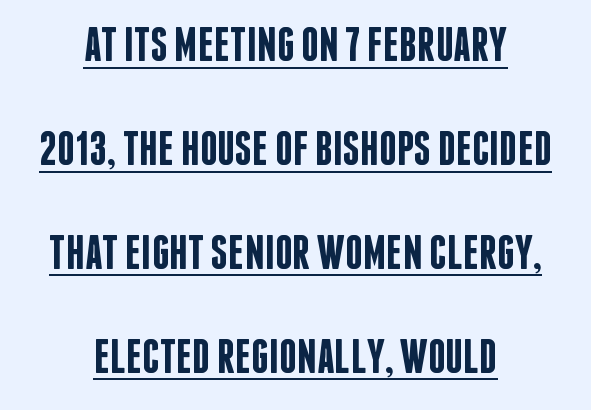
{"serif": "no", "italic": "no", "bold": "semi", "weight": "semibold", "width": "condensed", "stroke_contrast": "low", "x_height": "large", "monospaced": "no", "underline": "yes", "align": "center", "line_spacing": "loose", "line_spacing_ratio": 2.12, "letter_spacing": "normal", "letter_spacing_em": 0.0, "glyph_px": 49}
